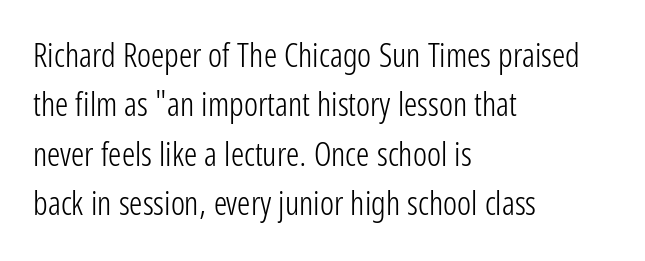
The image shows 33 px light, condensed sans-serif type, upright; set left-aligned, normal line spacing (1.5x), normal letter spacing, not underlined; low stroke contrast and a medium x-height.
